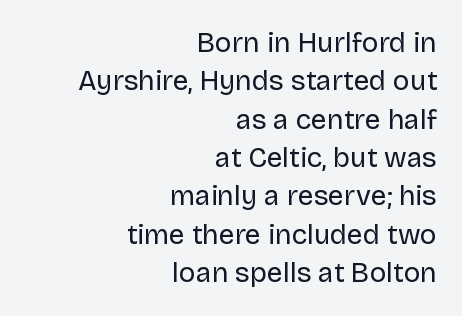
Q: Is the text bold? A: No.
Q: Is the text italic (slanted)? A: No, it is upright.
Q: Is the typeface a serif or a sans-serif typeface? A: Sans-serif.
Q: Is the text underlined? A: No.
Q: How is the paragraph aligned? A: Right-aligned.
Q: Is the spacing between letters normal or unusually wide? A: Normal.
Q: Is the spacing between lines tight, normal or loose? A: Normal.
Q: Width (condensed, normal, or wide)? A: Normal.
Q: Stroke contrast? A: Low.
Q: x-height? A: Large.
Q: Monospaced? A: No.
